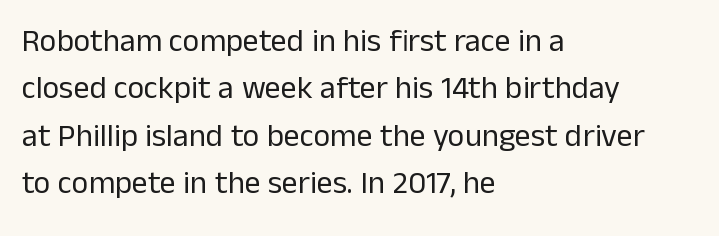
{"serif": "no", "italic": "no", "bold": "no", "weight": "regular", "width": "normal", "stroke_contrast": "low", "x_height": "medium", "monospaced": "no", "underline": "no", "align": "left", "line_spacing": "normal", "line_spacing_ratio": 1.48, "letter_spacing": "normal", "letter_spacing_em": 0.0, "glyph_px": 32}
